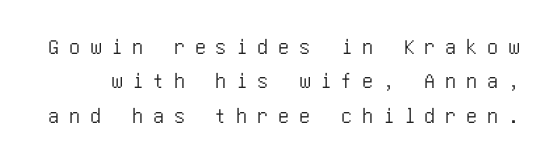
{"italic": "no", "underline": "no", "line_spacing": "normal", "line_spacing_ratio": 1.56, "letter_spacing": "wide", "letter_spacing_em": 0.45, "glyph_px": 22}
